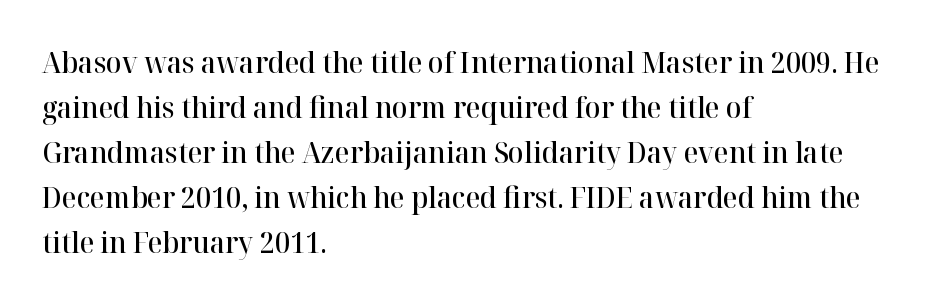
The image shows 29 px semibold serif type, upright; set left-aligned, normal line spacing (1.55x), normal letter spacing, not underlined; high stroke contrast and a medium x-height.
